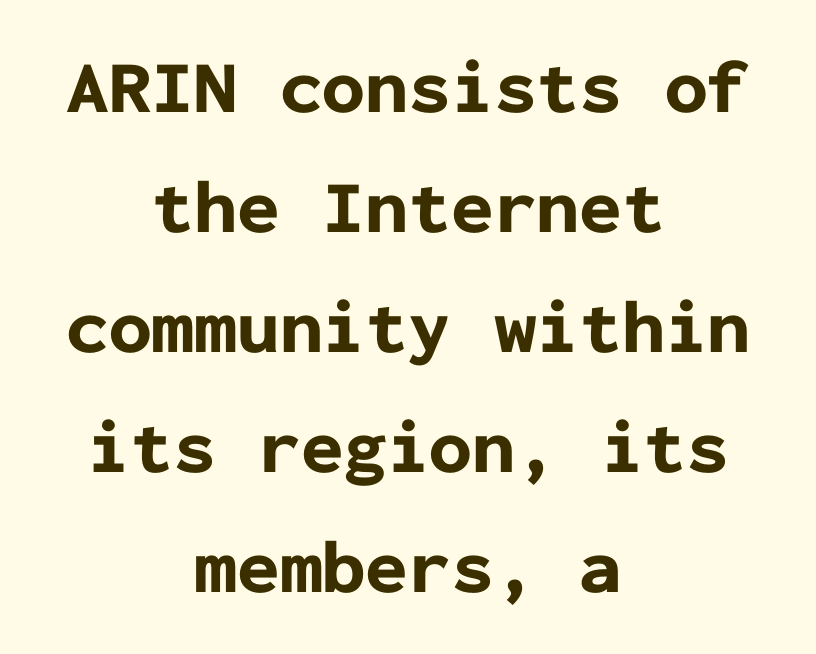
Q: Is the text bold? A: Yes.
Q: Is the text italic (slanted)? A: No, it is upright.
Q: Is the typeface a serif or a sans-serif typeface? A: Sans-serif.
Q: Is the text underlined? A: No.
Q: How is the paragraph aligned? A: Centered.
Q: Is the spacing between letters normal or unusually wide? A: Normal.
Q: Is the spacing between lines tight, normal or loose? A: Normal.
Q: Width (condensed, normal, or wide)? A: Normal.
Q: Stroke contrast? A: Low.
Q: x-height? A: Medium.
Q: Monospaced? A: Yes.
